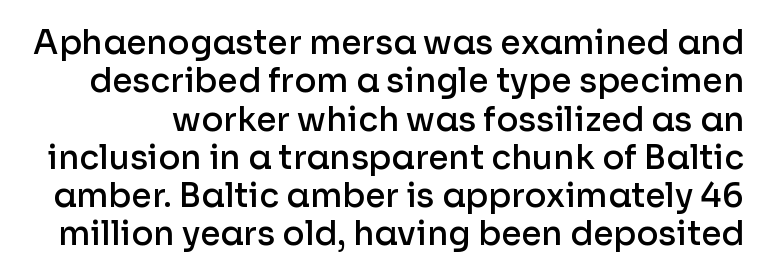
{"serif": "no", "italic": "no", "bold": "semi", "weight": "semibold", "width": "normal", "stroke_contrast": "low", "x_height": "medium", "monospaced": "no", "underline": "no", "line_spacing_ratio": 1.16, "letter_spacing": "normal", "letter_spacing_em": 0.0, "glyph_px": 33}
